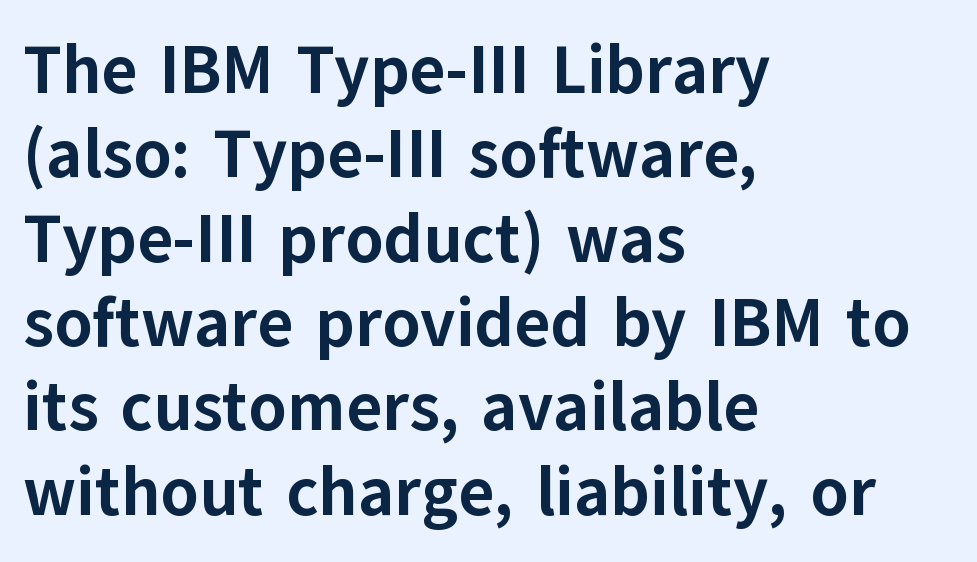
{"serif": "no", "italic": "no", "bold": "yes", "weight": "bold", "width": "normal", "stroke_contrast": "low", "x_height": "medium", "monospaced": "no", "underline": "no", "align": "left", "line_spacing_ratio": 1.24, "letter_spacing": "normal", "letter_spacing_em": 0.0, "glyph_px": 68}
